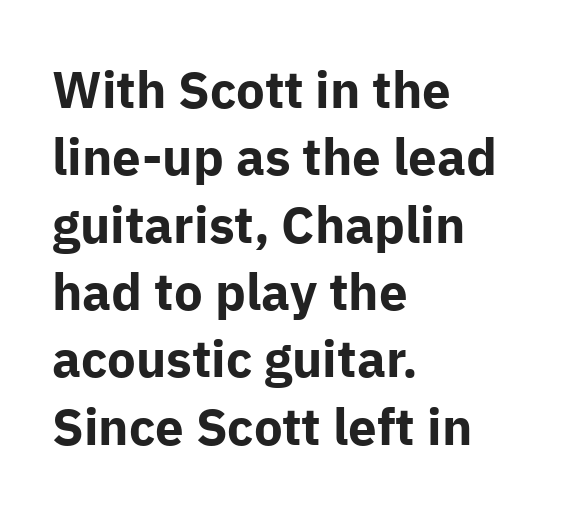
The zone under the glyphs is completely vacant. Vertical spacing — default. Think of a printed novel: that variable character pitch is what you see here. The passage is arranged the way most books set body copy — flush left. Classification — sans serif.
